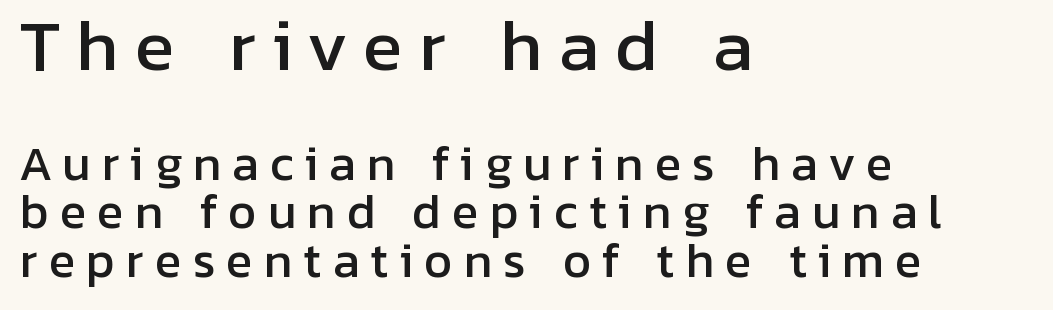
Is the letter spacing exaggerated? Yes — the characters are pushed far apart. The letters carry no serifs — their stems end cleanly without finishing strokes. Italic? Not at all — the glyphs are vertical. Leftover space on each line is placed entirely after the last word.
